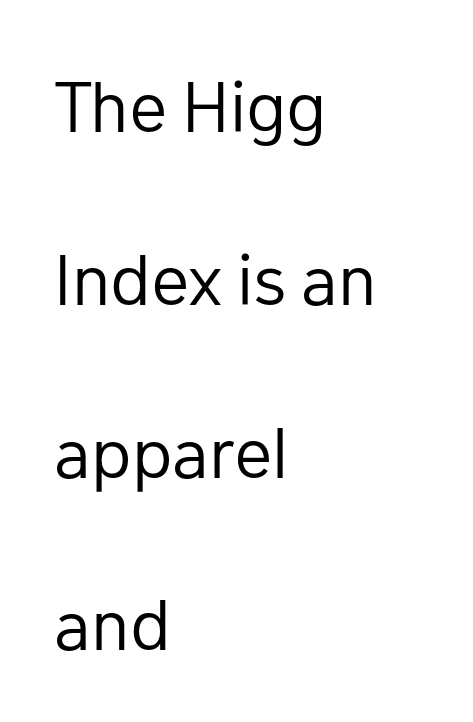
The typography opts for an upright posture over an oblique one. Weight: in the light-to-regular range. The lines are quadded left. Default kerning and tracking; the words read as compact shapes.
